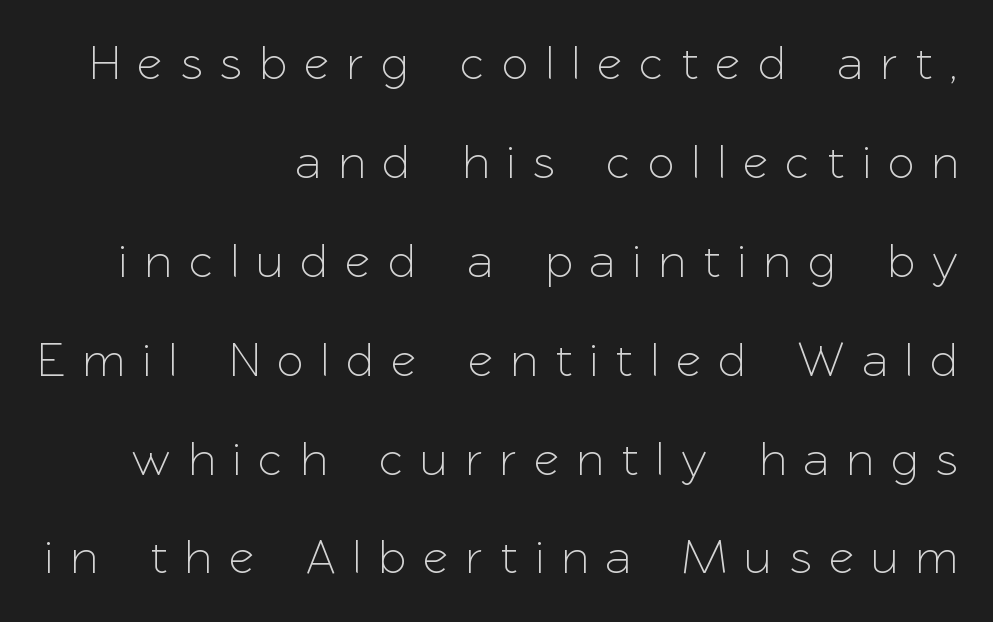
{"serif": "no", "italic": "no", "width": "normal", "stroke_contrast": "low", "x_height": "medium", "monospaced": "no", "underline": "no", "align": "right", "line_spacing": "loose", "line_spacing_ratio": 2.06, "letter_spacing": "wide", "letter_spacing_em": 0.4, "glyph_px": 48}
